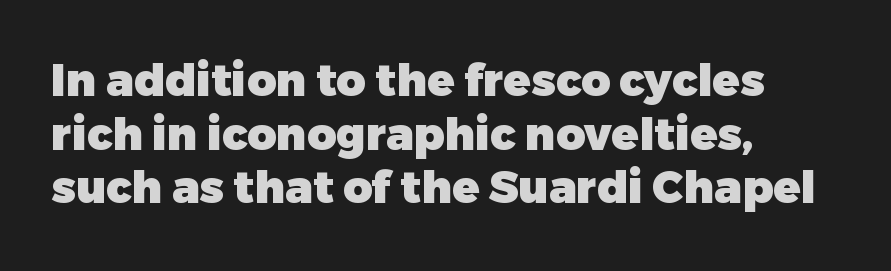
The image shows 45 px heavy sans-serif type, upright; set left-aligned, line spacing 1.19x, normal letter spacing, not underlined; low stroke contrast and a medium x-height.
